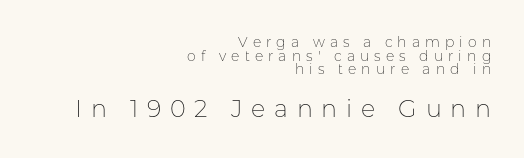
The image shows 24 px text type, upright; set right-aligned, tight line spacing (0.98x), unusually wide letter spacing (+0.36 em), not underlined; the second (bottom) block is 1.71x larger.
